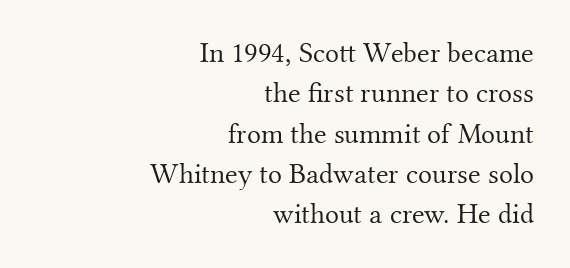
The image shows 29 px light serif type, upright; set right-aligned, normal line spacing (1.39x), normal letter spacing, not underlined; medium stroke contrast and a small x-height.
